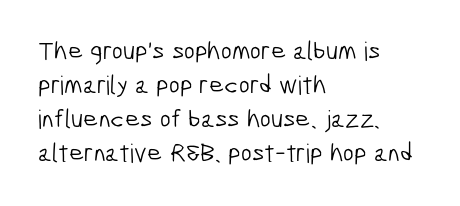
The image shows 26 px text type; set left-aligned, normal line spacing (1.31x), normal letter spacing, not underlined.
